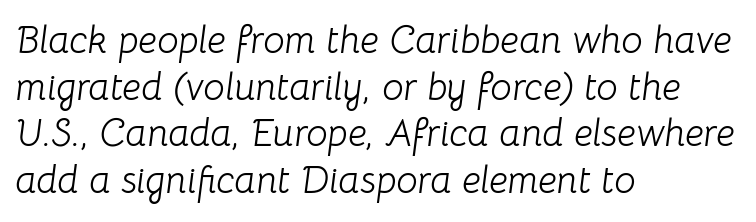
{"italic": "yes", "lean": "right", "slant_degrees": 8, "bold": "no", "weight": "light", "width": "normal", "stroke_contrast": "low", "x_height": "medium", "monospaced": "no", "underline": "no", "align": "left", "line_spacing_ratio": 1.23, "letter_spacing": "normal", "letter_spacing_em": 0.0, "glyph_px": 38}
